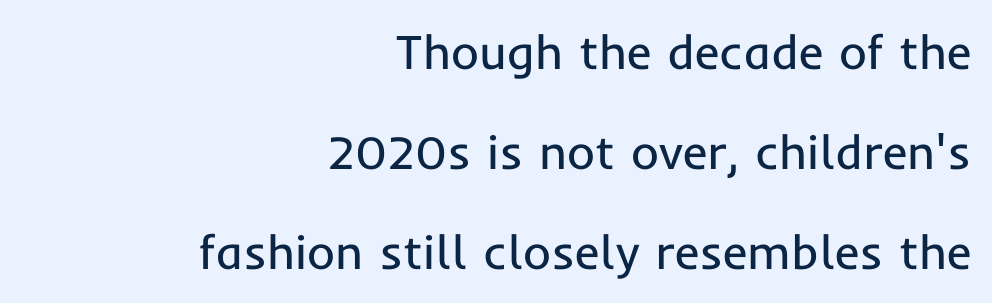
{"serif": "no", "italic": "no", "bold": "no", "weight": "regular", "width": "normal", "stroke_contrast": "low", "x_height": "medium", "monospaced": "no", "underline": "no", "align": "right", "line_spacing": "loose", "line_spacing_ratio": 2.08, "letter_spacing": "normal", "letter_spacing_em": 0.0, "glyph_px": 48}
